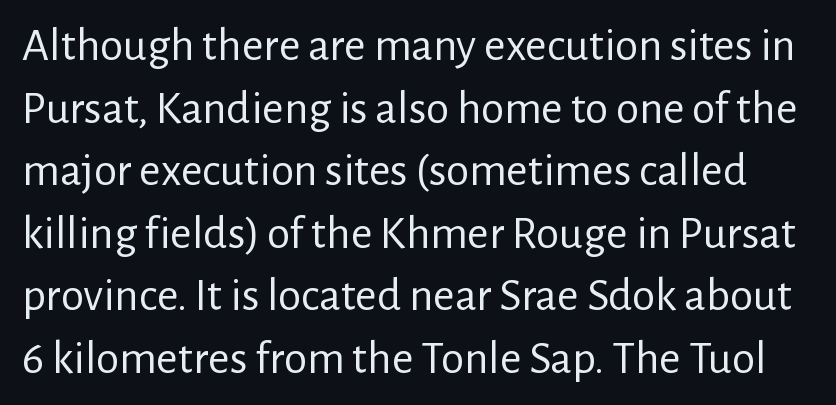
{"serif": "no", "italic": "no", "bold": "no", "weight": "regular", "width": "normal", "stroke_contrast": "low", "x_height": "medium", "monospaced": "no", "underline": "no", "line_spacing": "normal", "line_spacing_ratio": 1.33, "letter_spacing": "normal", "letter_spacing_em": 0.0, "glyph_px": 47}
